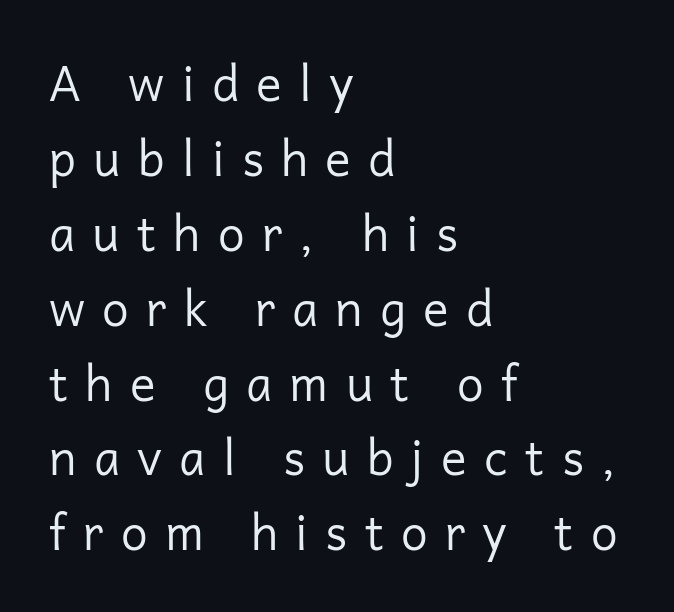
The image shows 48 px regular-weight sans-serif type, upright; set left-aligned, normal line spacing (1.56x), unusually wide letter spacing (+0.36 em), not underlined; low stroke contrast and a medium x-height.
